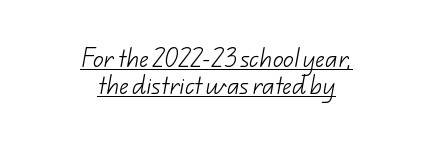
{"bold": "no", "underline": "yes", "align": "center", "line_spacing": "normal", "line_spacing_ratio": 1.28, "letter_spacing": "normal", "letter_spacing_em": 0.0, "glyph_px": 21}
